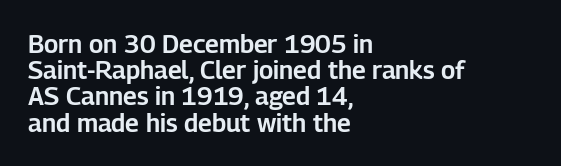
Inter-character spacing is left at the font's built-in metrics. Does the leading feel generous? Not at all — it's pinched. This is roman type, the default non-slanted kind. Each line starts at the same left margin while the right side varies. Underlining? Definitely not there.
